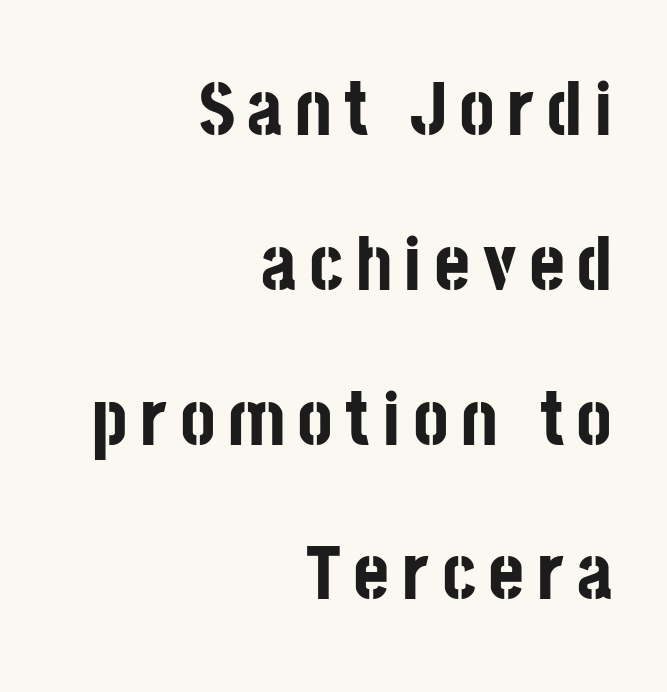
The face used here is proportionally spaced, like ordinary book or web type. Strong, thick strokes mark this as bold type. Bare-footed words on every line. Leading: increased. In CSS terms this would be text-align: right. The axis of the letterforms is exactly vertical.
